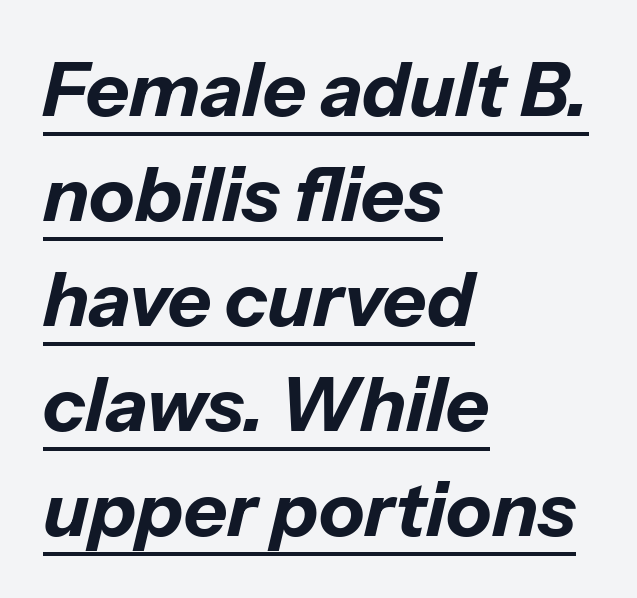
The image shows 75 px bold type, italic (leaning right); set left-aligned, normal line spacing (1.4x), normal letter spacing, underlined; low stroke contrast and a medium x-height.
